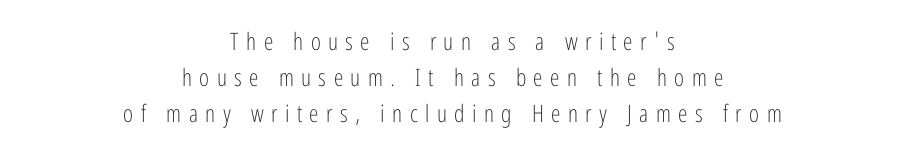
Think standard paragraph weight, or any step lighter than that. The space beneath each line is pristine and unruled. One glance says typical: line gaps are just what's usual. These lines have a slow, spaced-out rhythm from letter to letter.
